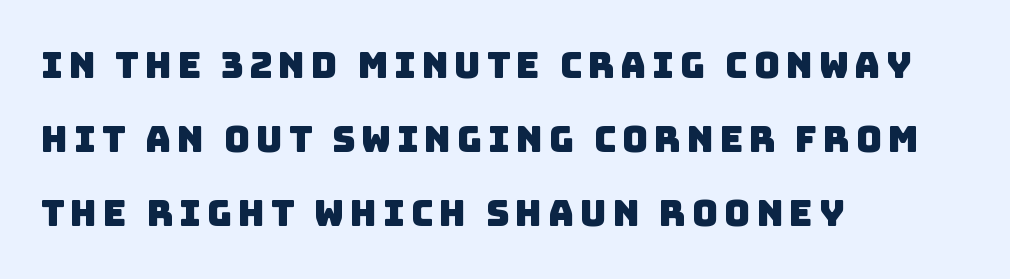
The image shows 36 px sans-serif type; set left-aligned, loose line spacing (2.06x), not underlined; low stroke contrast and a large x-height.
